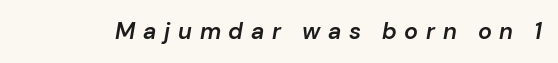
How heavy is the stroke? Medium-heavy — a semibold, shy of bold. There is plenty of visible air inserted between adjacent glyphs. Underlining? Definitely not there. The text carries the slant typical of an italic or oblique font.
